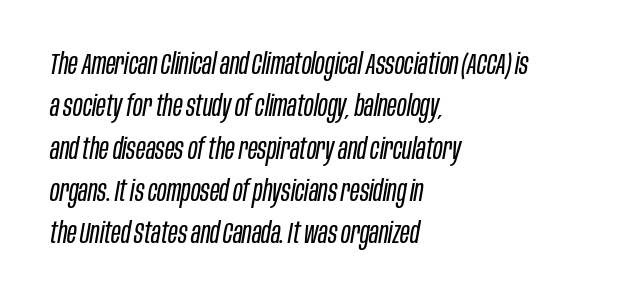
The image shows 29 px regular-weight, condensed type, italic (leaning right); set left-aligned, normal line spacing (1.46x), normal letter spacing, not underlined; low stroke contrast and a large x-height.
